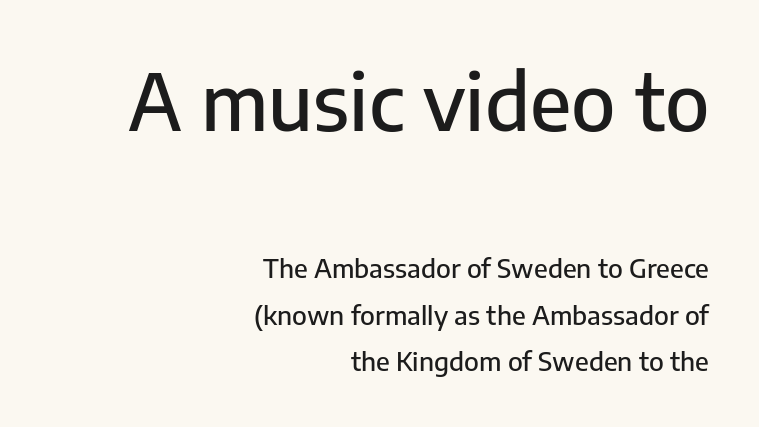
Q: Is the text italic (slanted)? A: No, it is upright.
Q: Is the typeface a serif or a sans-serif typeface? A: Sans-serif.
Q: Is the text underlined? A: No.
Q: How is the paragraph aligned? A: Right-aligned.
Q: Is the spacing between letters normal or unusually wide? A: Normal.
Q: Which block of text is set in a larger size, the first (top) or the second (bottom)? A: The first (top) one.
Q: Width (condensed, normal, or wide)? A: Normal.
Q: Stroke contrast? A: Low.
Q: x-height? A: Medium.
Q: Monospaced? A: No.
